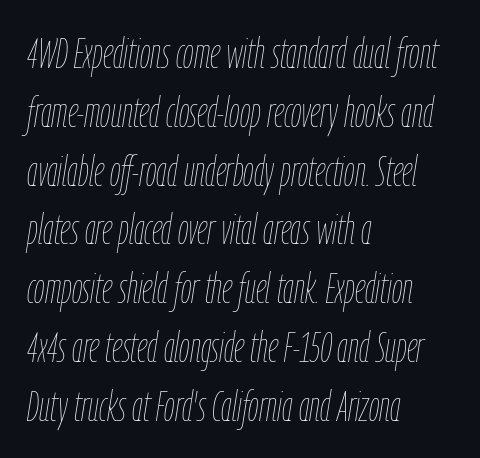
Bare-footed words on every line. Here the designer chose a conventional face with non-uniform glyph widths. Short note: letters normally spaced. Style check: oblique.
